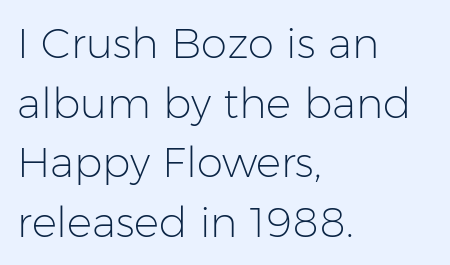
The image shows 42 px light sans-serif type, upright; set left-aligned, normal line spacing (1.42x), normal letter spacing, not underlined; low stroke contrast and a medium x-height.
